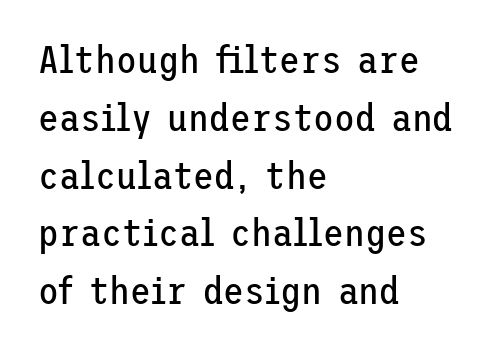
Vertical stems look standard width or narrower in stroke. Caption: standard tracking, unaltered. Italic: no, the glyphs are upright roman. Typeset ragged right — the left edge is the straight one. Font category for this specimen: sans-serif. The vertical gap from one line to the next is medium.
